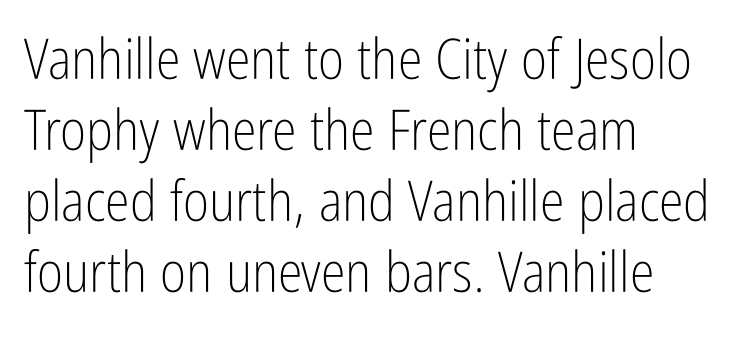
The line texture is even and compact thanks to regular tracking. Line beginnings align vertically; line endings do not. The typesetting does not lean heavy: it is not bold. The rows are spaced the way most documents space them.
